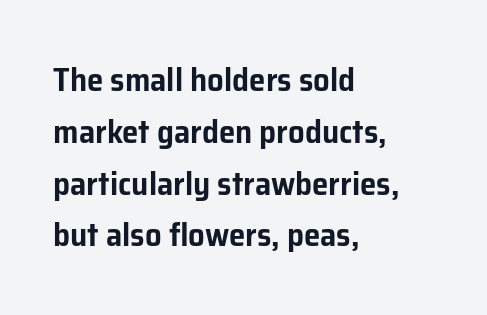
{"serif": "no", "italic": "no", "width": "normal", "stroke_contrast": "low", "x_height": "medium", "monospaced": "no", "underline": "no", "align": "left", "line_spacing": "normal", "line_spacing_ratio": 1.57, "letter_spacing": "normal", "letter_spacing_em": 0.0, "glyph_px": 33}
